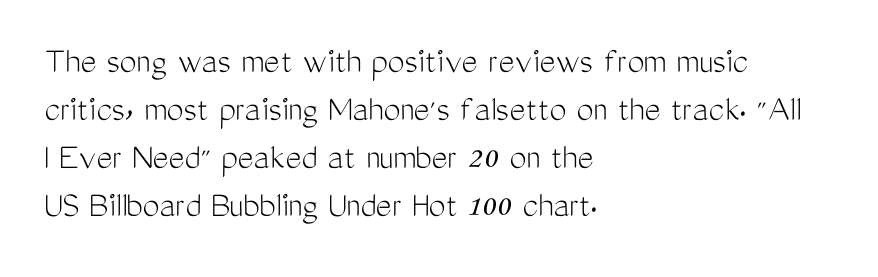
The image shows 38 px light, condensed sans-serif type, upright; set left-aligned, normal line spacing (1.26x), normal letter spacing, not underlined; medium stroke contrast and a medium x-height.
